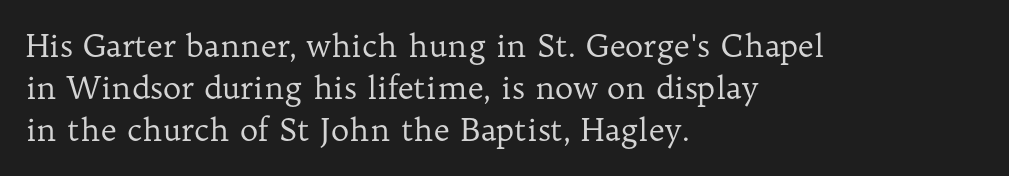
The image shows 31 px regular-weight serif type, upright; set left-aligned, normal line spacing (1.35x), normal letter spacing, not underlined; low stroke contrast and a medium x-height.
